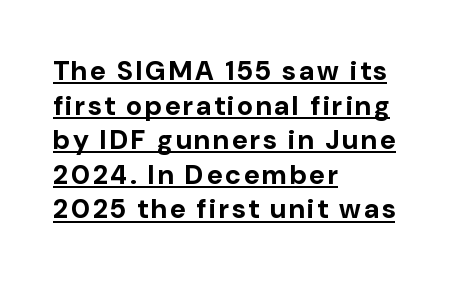
The image shows 27 px bold type, upright; set left-aligned, normal line spacing (1.28x), underlined.
